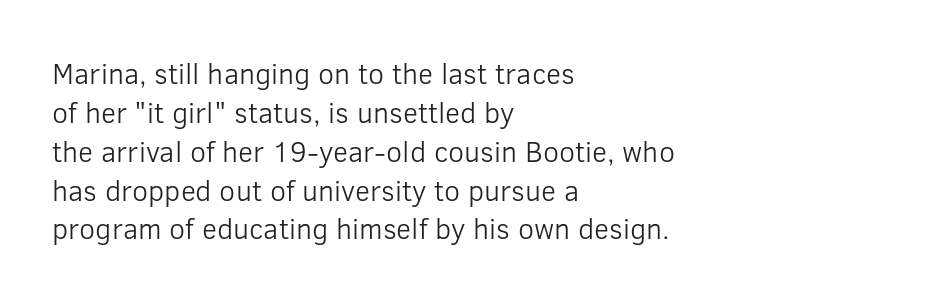
In terms of letterform style, serifs are entirely absent. Is the type heavy? It reads as light-to-regular instead. Italic: no, the glyphs are upright roman. How are the letters spaced? Ordinarily, with no added tracking. The designer left line spacing at the default. The foot of each line stays bare and open.
